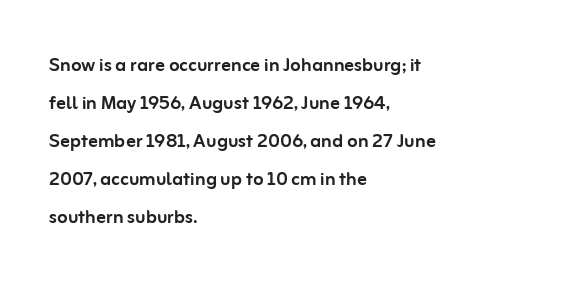
Q: Is the text italic (slanted)? A: No, it is upright.
Q: Is the text underlined? A: No.
Q: How is the paragraph aligned? A: Left-aligned.
Q: Is the spacing between letters normal or unusually wide? A: Normal.
Q: Is the spacing between lines tight, normal or loose? A: Normal.
